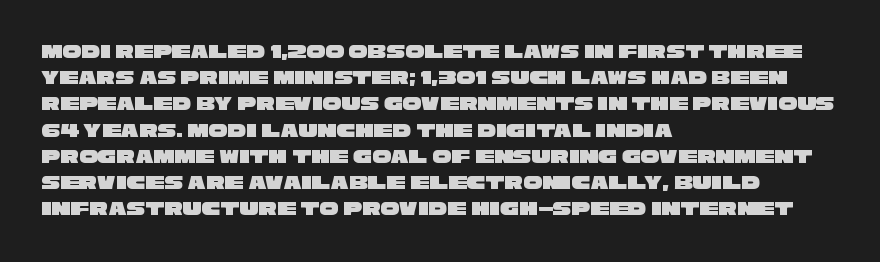
The image shows 21 px text type; set left-aligned, normal line spacing (1.25x), normal letter spacing, not underlined.
